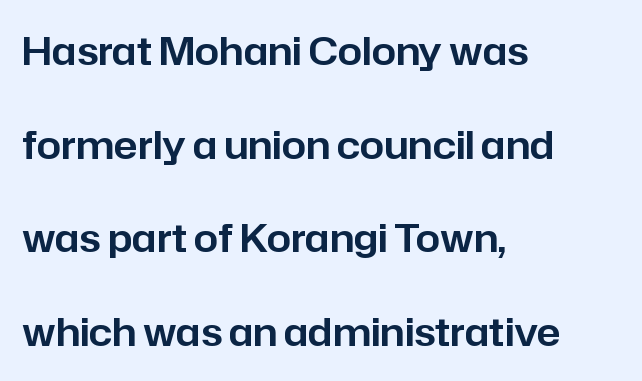
Q: Is the text italic (slanted)? A: No, it is upright.
Q: Is the typeface a serif or a sans-serif typeface? A: Sans-serif.
Q: Is the text underlined? A: No.
Q: How is the paragraph aligned? A: Left-aligned.
Q: Is the spacing between letters normal or unusually wide? A: Normal.
Q: Is the spacing between lines tight, normal or loose? A: Loose.
Q: Width (condensed, normal, or wide)? A: Normal.
Q: Stroke contrast? A: Low.
Q: x-height? A: Medium.
Q: Monospaced? A: No.
